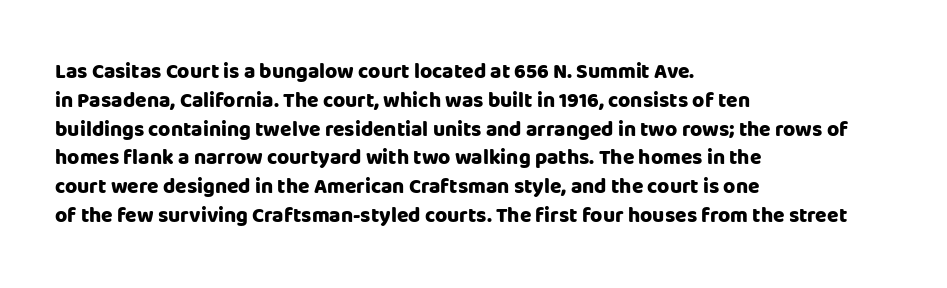
{"italic": "no", "bold": "yes", "underline": "no", "align": "left", "line_spacing": "normal", "line_spacing_ratio": 1.37, "letter_spacing": "normal", "letter_spacing_em": 0.0, "glyph_px": 21}
